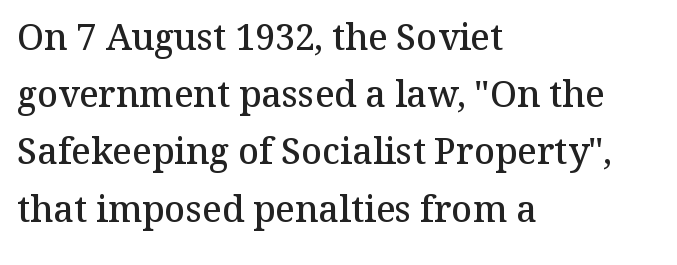
{"serif": "yes", "italic": "no", "bold": "semi", "weight": "semibold", "width": "normal", "stroke_contrast": "medium", "x_height": "medium", "monospaced": "no", "underline": "no", "align": "left", "line_spacing": "normal", "line_spacing_ratio": 1.59, "letter_spacing": "normal", "letter_spacing_em": 0.0, "glyph_px": 36}
